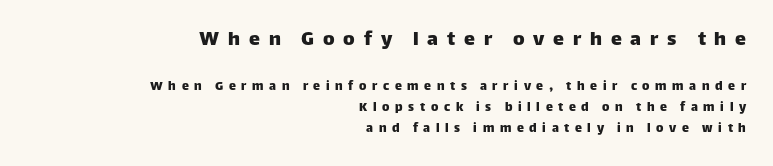
The area under the type is left untouched. Note: larger setting up top, smaller setting below. Upright lettering throughout. A typesetter would call this heavily tracked-out type. Leading matches the norm, producing a regular column. These lines are set flush right with a ragged left edge.
